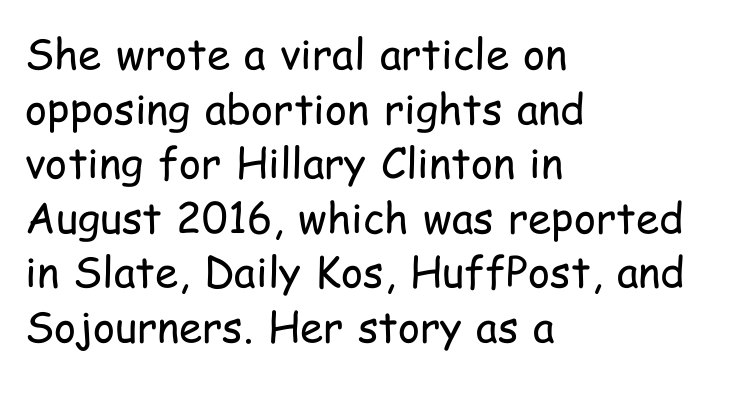
Q: Is the text bold? A: No.
Q: Is the text italic (slanted)? A: No, it is upright.
Q: Is the typeface a serif or a sans-serif typeface? A: Sans-serif.
Q: Is the text underlined? A: No.
Q: How is the paragraph aligned? A: Left-aligned.
Q: Is the spacing between letters normal or unusually wide? A: Normal.
Q: Is the spacing between lines tight, normal or loose? A: Normal.
Q: Width (condensed, normal, or wide)? A: Condensed.
Q: Stroke contrast? A: Low.
Q: x-height? A: Medium.
Q: Monospaced? A: No.
